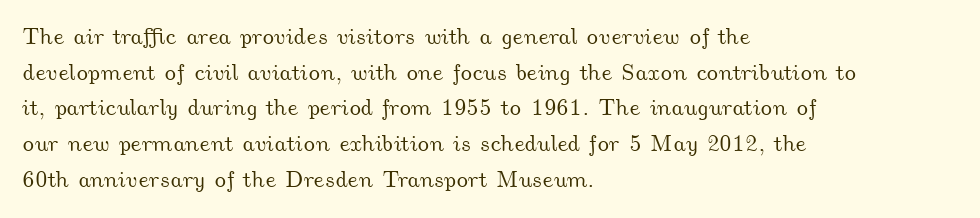
The image shows 23 px text type; set left-aligned, normal line spacing (1.55x), normal letter spacing, not underlined.
